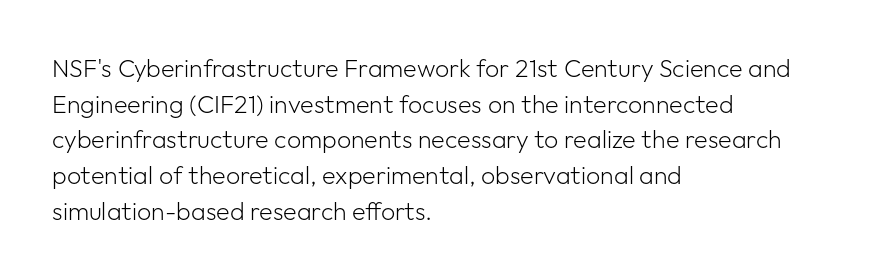
{"italic": "no", "bold": "no", "underline": "no", "align": "left", "line_spacing": "normal", "line_spacing_ratio": 1.43, "letter_spacing": "normal", "letter_spacing_em": 0.0, "glyph_px": 25}
